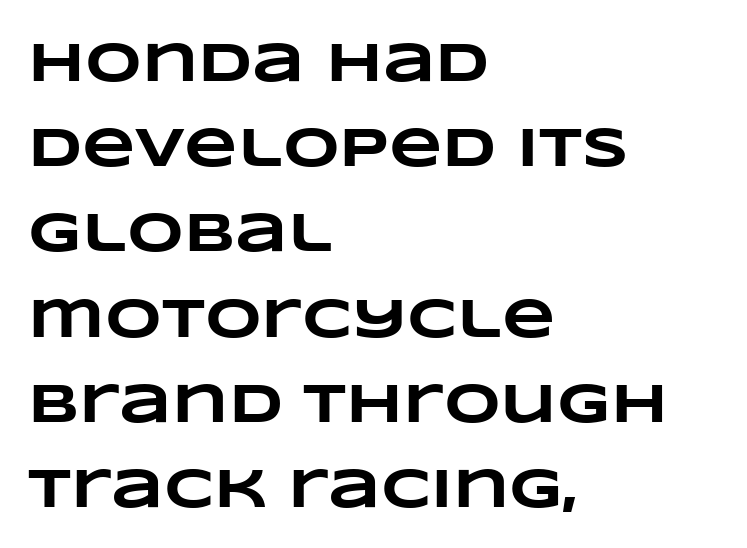
The image shows 55 px heavy, wide type; set left-aligned, normal line spacing (1.55x), normal letter spacing, not underlined; low stroke contrast and a large x-height.
